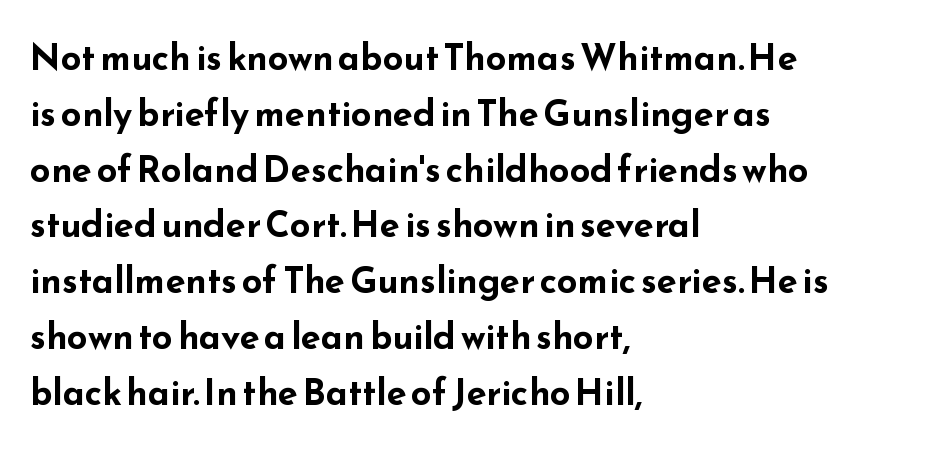
{"serif": "no", "italic": "no", "bold": "yes", "weight": "bold", "width": "wide", "stroke_contrast": "low", "x_height": "small", "monospaced": "no", "underline": "no", "align": "left", "line_spacing": "normal", "line_spacing_ratio": 1.55, "letter_spacing": "normal", "letter_spacing_em": 0.0, "glyph_px": 36}
